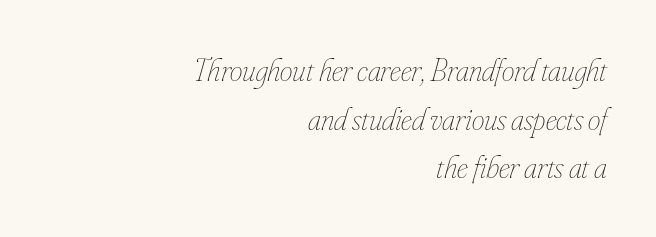
Q: Is the text bold? A: No.
Q: Is the text italic (slanted)? A: Yes, it leans right by about 16 degrees.
Q: Is the text underlined? A: No.
Q: How is the paragraph aligned? A: Right-aligned.
Q: Is the spacing between letters normal or unusually wide? A: Normal.
Q: Is the spacing between lines tight, normal or loose? A: Normal.
Q: Width (condensed, normal, or wide)? A: Condensed.
Q: Stroke contrast? A: Low.
Q: x-height? A: Small.
Q: Monospaced? A: No.
